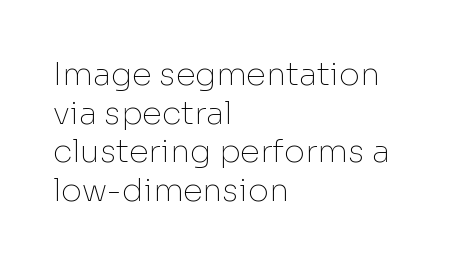
{"serif": "no", "italic": "no", "bold": "no", "weight": "thin", "width": "normal", "stroke_contrast": "low", "x_height": "medium", "monospaced": "no", "underline": "no", "align": "left", "line_spacing_ratio": 1.21, "letter_spacing": "normal", "letter_spacing_em": 0.0, "glyph_px": 32}
